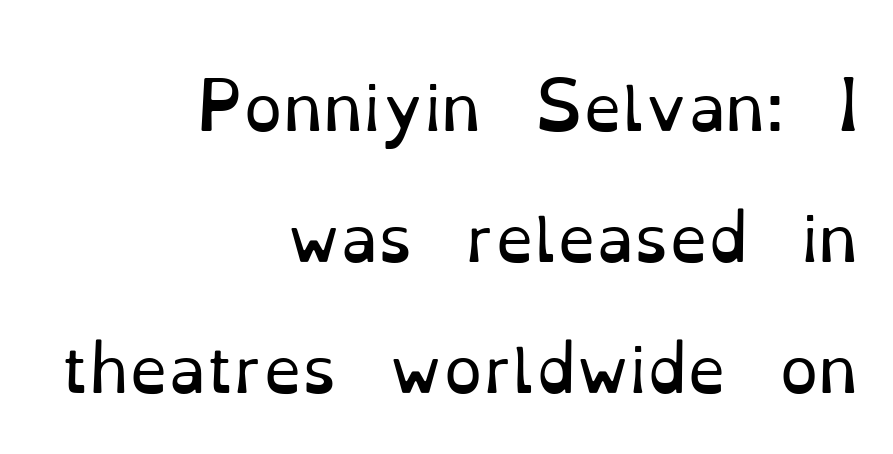
Q: Is the text bold? A: No.
Q: Is the text italic (slanted)? A: No, it is upright.
Q: Is the typeface a serif or a sans-serif typeface? A: Serif.
Q: Is the text underlined? A: No.
Q: How is the paragraph aligned? A: Right-aligned.
Q: Is the spacing between letters normal or unusually wide? A: Normal.
Q: Is the spacing between lines tight, normal or loose? A: Loose.
Q: Width (condensed, normal, or wide)? A: Normal.
Q: Stroke contrast? A: Low.
Q: x-height? A: Small.
Q: Monospaced? A: No.
